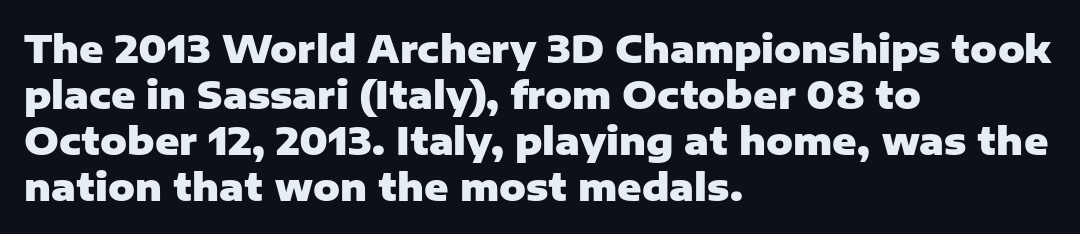
What kind of face is this? One without serifs — a sans. Anything drawn beneath the words? Only blank space. Heft: maximum for text — a bold. In terms of letterspacing, this is plain default setting.
